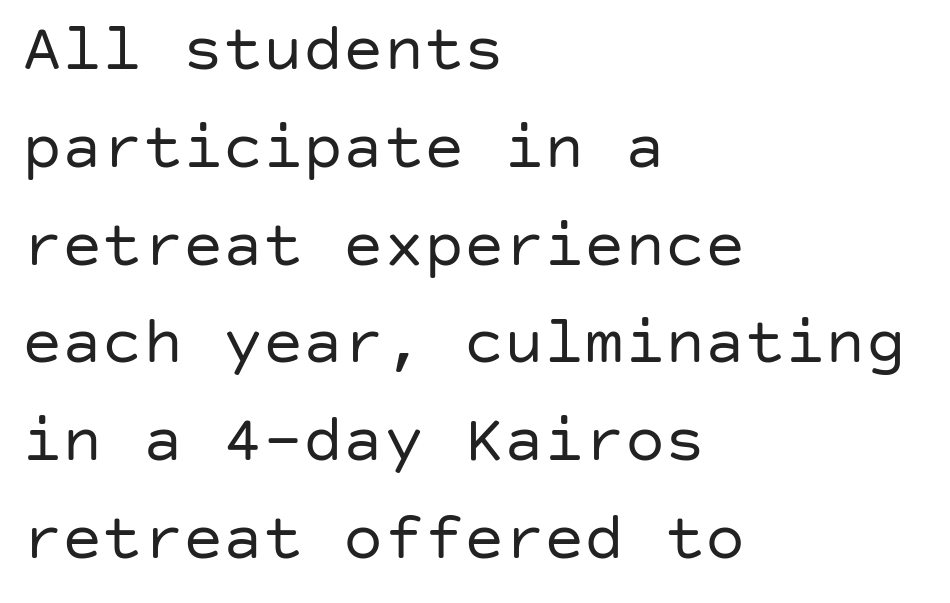
The image shows 67 px regular-weight sans-serif type, upright; set left-aligned, normal line spacing (1.46x), normal letter spacing, not underlined; low stroke contrast and a large x-height.
